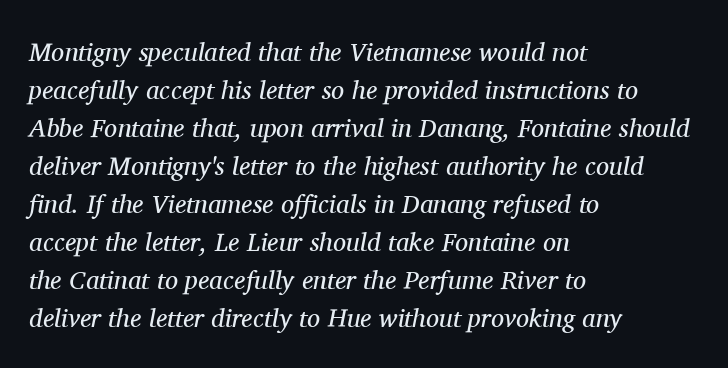
Q: Is the text bold? A: No.
Q: Is the text italic (slanted)? A: Yes, it leans right by about 11 degrees.
Q: Is the text underlined? A: No.
Q: How is the paragraph aligned? A: Left-aligned.
Q: Is the spacing between letters normal or unusually wide? A: Normal.
Q: Is the spacing between lines tight, normal or loose? A: Normal.
